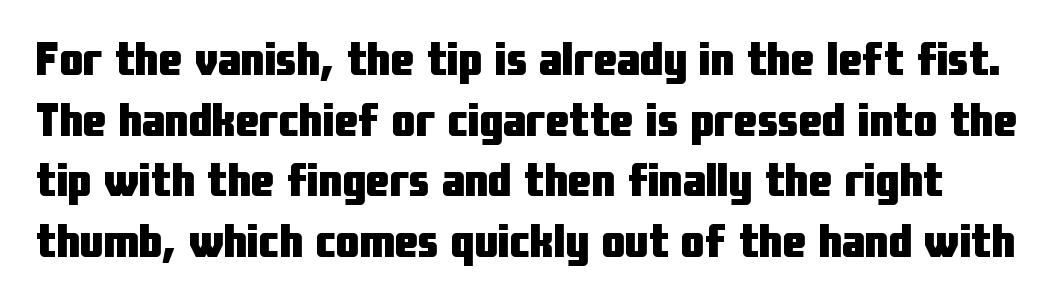
The designer went with a sans here, leaving each stem footless. The letters are bold, with thick, heavy strokes. A typesetter would call this proportional, since set widths differ per character. Nobody drew a line under any word here. In terms of posture, this sample is upright.
